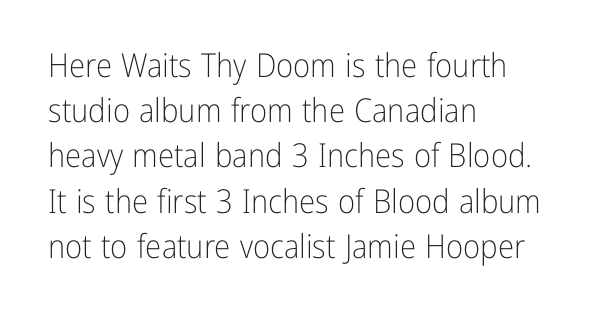
The image shows 33 px light, condensed sans-serif type, upright; set left-aligned, normal line spacing (1.37x), normal letter spacing, not underlined; low stroke contrast and a medium x-height.
